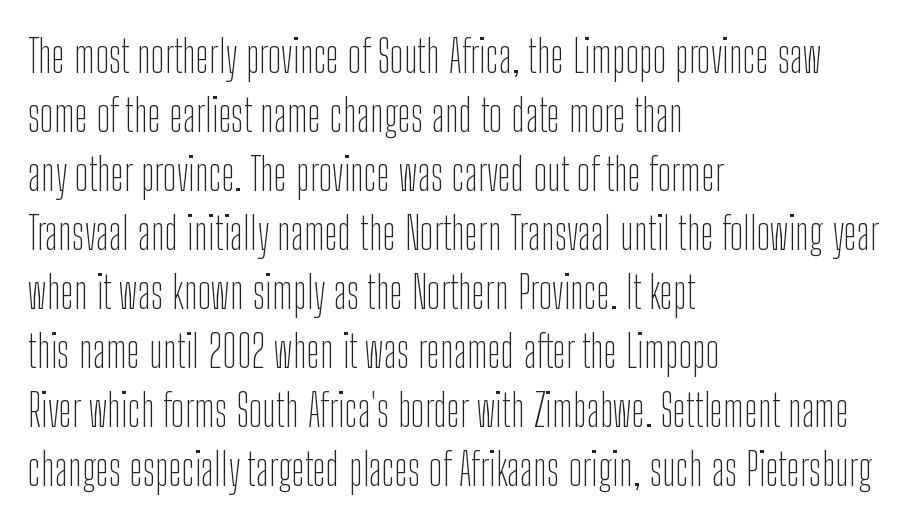
The image shows 45 px thin, condensed sans-serif type, upright; set left-aligned, normal line spacing (1.31x), normal letter spacing, not underlined; low stroke contrast and a medium x-height.
